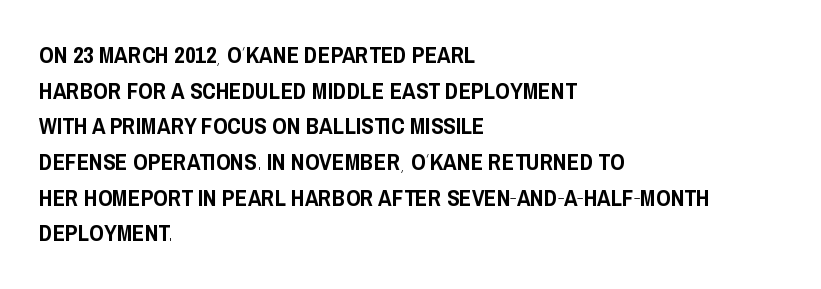
Q: Is the text italic (slanted)? A: No, it is upright.
Q: Is the text underlined? A: No.
Q: How is the paragraph aligned? A: Left-aligned.
Q: Is the spacing between letters normal or unusually wide? A: Normal.
Q: Is the spacing between lines tight, normal or loose? A: Normal.
